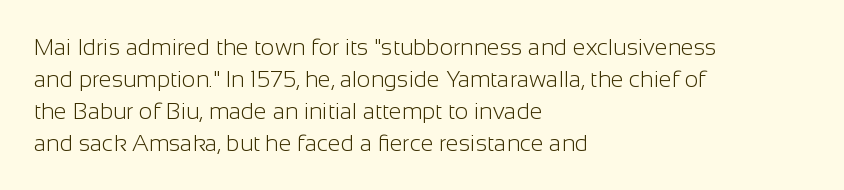
Q: Is the text bold? A: No.
Q: Is the text italic (slanted)? A: No, it is upright.
Q: Is the text underlined? A: No.
Q: How is the paragraph aligned? A: Left-aligned.
Q: Is the spacing between letters normal or unusually wide? A: Normal.
Q: Is the spacing between lines tight, normal or loose? A: Normal.
